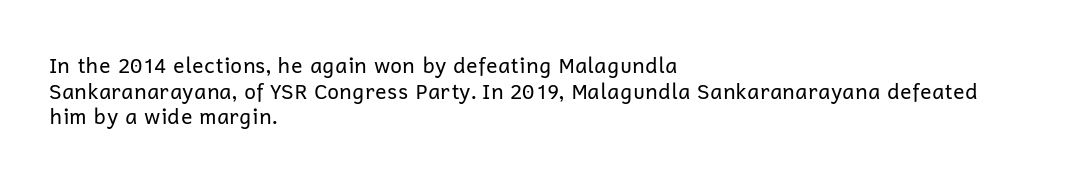
{"italic": "no", "bold": "no", "underline": "no", "align": "left", "line_spacing_ratio": 1.22, "letter_spacing": "normal", "letter_spacing_em": 0.0, "glyph_px": 21}
